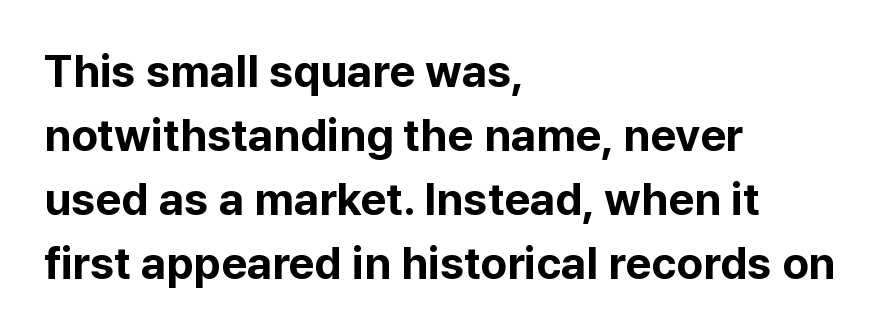
Does the copy run flush right? No — it runs flush left. Underlining? Definitely not there. Is the type bold? Yes — the strokes are clearly thick and heavy. Look at the tracking — it's just the regular setting, nothing added. Posture: straight, roman, zero tilt.
